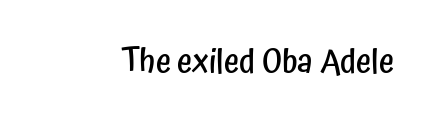
A typesetter would call this proportional, since set widths differ per character. This rendering employs a face without finishing strokes, i.e., a sans-serif. Nobody drew a line under any word here. Unlike italic type, these characters show no tilt at all. Does the weight exceed regular? Yes, but only to semibold.
